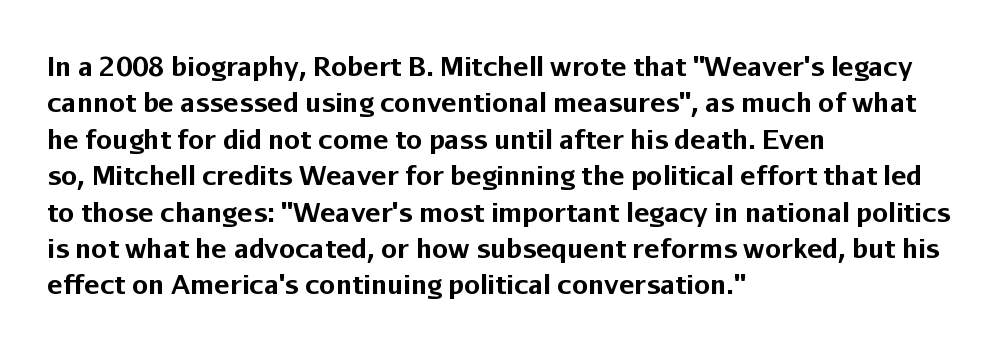
Q: Is the text bold? A: Yes.
Q: Is the text italic (slanted)? A: No, it is upright.
Q: Is the text underlined? A: No.
Q: How is the paragraph aligned? A: Left-aligned.
Q: Is the spacing between letters normal or unusually wide? A: Normal.
Q: Is the spacing between lines tight, normal or loose? A: Normal.
